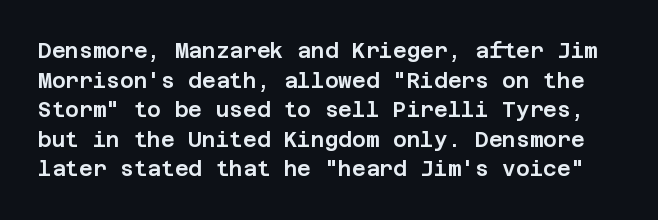
The rendering keeps characters at their native spacing. Every character sits straight up, as roman type does. The rendering uses a moderate line-height, typical for paragraphs. Descender tails drop into unmarked territory.
